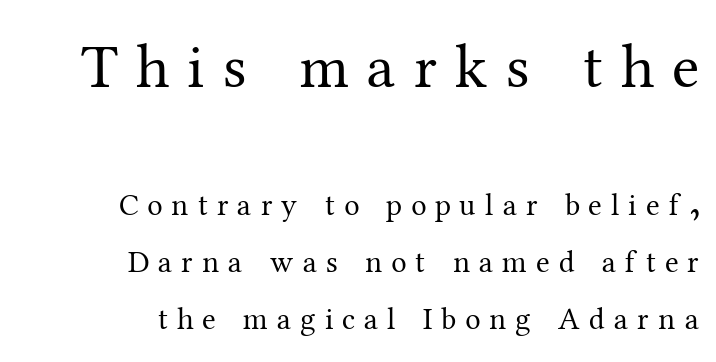
Type size steps down from the first block to the second. Counters stay open thanks to moderate or lighter strokes. Compared with a flush-left layout, this one pins lines to the opposite, right side. Small tapered or slab feet sit at the stroke ends, so this counts as serif.
